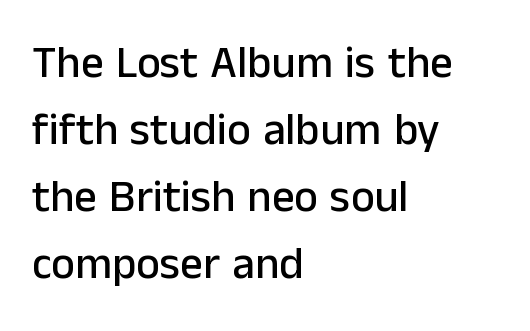
{"serif": "no", "italic": "no", "width": "normal", "stroke_contrast": "low", "x_height": "medium", "monospaced": "no", "underline": "no", "align": "left", "line_spacing": "normal", "line_spacing_ratio": 1.49, "letter_spacing": "normal", "letter_spacing_em": 0.0, "glyph_px": 45}
